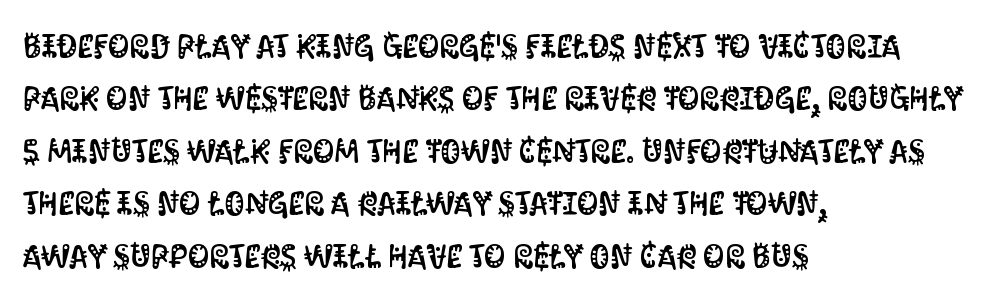
The image shows 33 px condensed sans-serif type, upright; set left-aligned, normal line spacing (1.59x), normal letter spacing, not underlined; medium stroke contrast and a large x-height.
